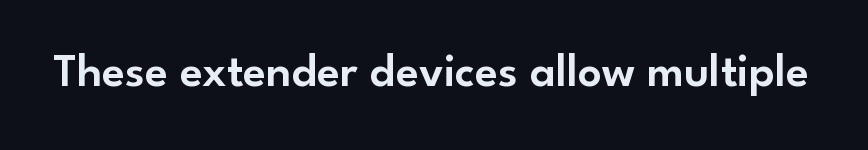
Proportional: the letters do not fall into vertical columns. Observe the absence of serifs on each vertical stroke in this sample. Ordinary non-slanted type is in use. Nobody touched the tracking dial on this one.
